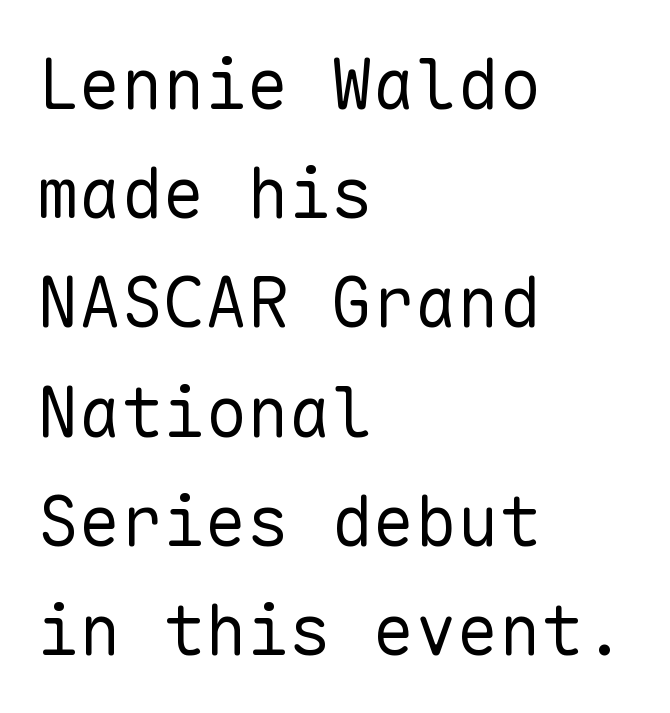
The image shows 70 px regular-weight sans-serif type, upright, monospaced; set left-aligned, normal line spacing (1.56x), normal letter spacing, not underlined; low stroke contrast and a medium x-height.
